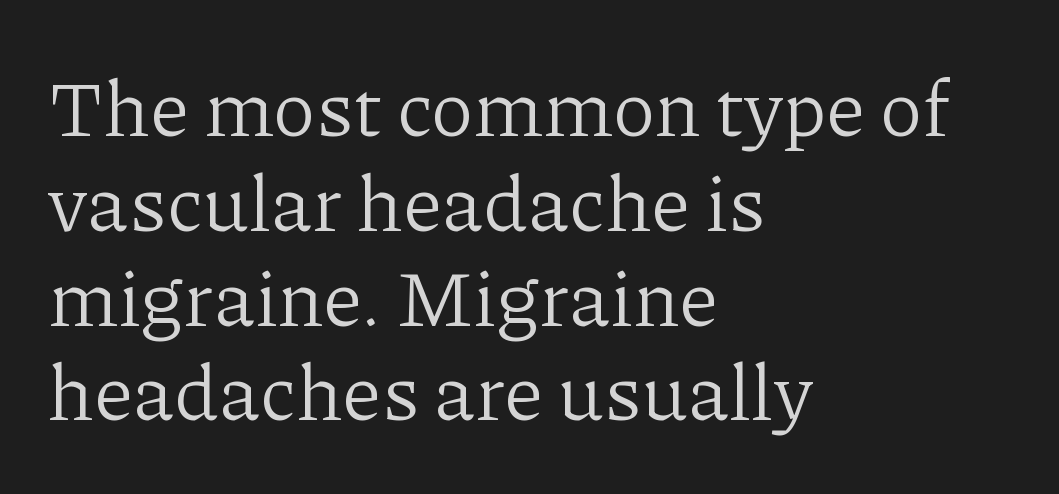
{"serif": "yes", "italic": "no", "bold": "no", "weight": "light", "width": "normal", "stroke_contrast": "low", "x_height": "medium", "monospaced": "no", "underline": "no", "align": "left", "line_spacing_ratio": 1.2, "letter_spacing": "normal", "letter_spacing_em": 0.0, "glyph_px": 79}
